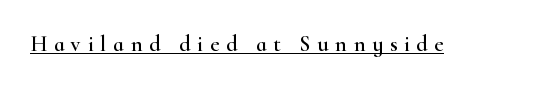
Q: Is the text italic (slanted)? A: No, it is upright.
Q: Is the text underlined? A: Yes.
Q: Is the spacing between letters normal or unusually wide? A: Unusually wide.
